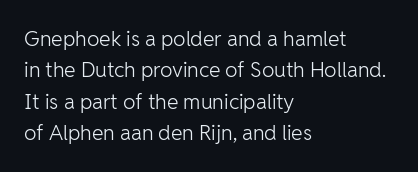
The image shows 21 px text type, upright; set left-aligned, normal line spacing (1.5x), normal letter spacing, not underlined.
